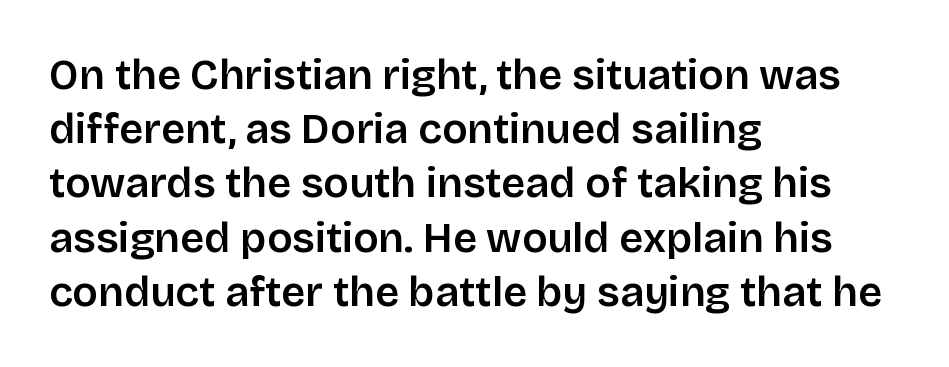
The letters sit at their default tracking, neither squeezed nor spread. The rows are spaced the way most documents space them. The type sits square on the baseline with zero lean. Teacher's note: observe the even left margin — that is flush-left alignment. Varying glyph widths throughout — classic text-font behaviour. The face used here is a sans, in the tradition of grotesques and geometrics.
